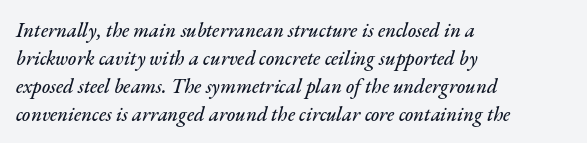
{"italic": "yes", "lean": "right", "slant_degrees": 17, "underline": "no", "align": "left", "line_spacing": "normal", "line_spacing_ratio": 1.4, "letter_spacing": "normal", "letter_spacing_em": 0.0, "glyph_px": 20}
